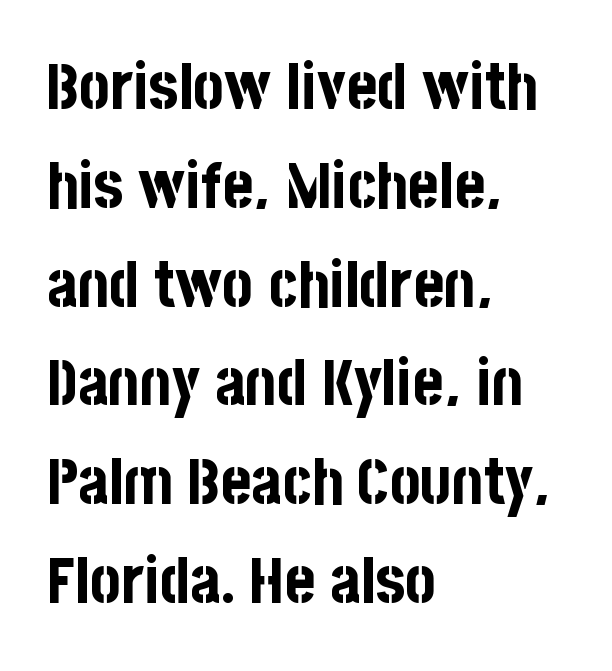
Q: Is the text bold? A: Yes.
Q: Is the text italic (slanted)? A: No, it is upright.
Q: Is the typeface a serif or a sans-serif typeface? A: Sans-serif.
Q: Is the text underlined? A: No.
Q: How is the paragraph aligned? A: Left-aligned.
Q: Is the spacing between letters normal or unusually wide? A: Normal.
Q: Is the spacing between lines tight, normal or loose? A: Normal.
Q: Width (condensed, normal, or wide)? A: Condensed.
Q: Stroke contrast? A: Low.
Q: x-height? A: Large.
Q: Monospaced? A: No.
